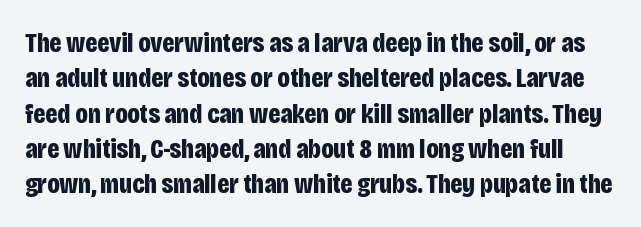
Q: Is the text bold? A: Yes.
Q: Is the text italic (slanted)? A: No, it is upright.
Q: Is the typeface a serif or a sans-serif typeface? A: Sans-serif.
Q: Is the text underlined? A: No.
Q: Is the spacing between letters normal or unusually wide? A: Normal.
Q: Is the spacing between lines tight, normal or loose? A: Normal.
Q: Width (condensed, normal, or wide)? A: Condensed.
Q: Stroke contrast? A: Low.
Q: x-height? A: Large.
Q: Monospaced? A: No.
